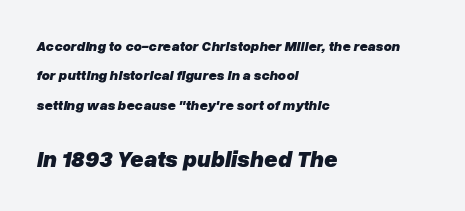
{"italic": "yes", "lean": "right", "slant_degrees": 10, "bold": "yes", "underline": "no", "align": "left", "line_spacing": "loose", "line_spacing_ratio": 2.09, "letter_spacing": "normal", "letter_spacing_em": 0.0, "larger_block": "second", "size_ratio": 1.64, "glyph_px": 23}
